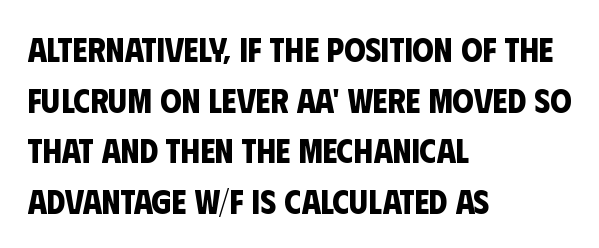
A normal amount of white space separates one row of letters from the next. Underline: absent. The letterforms sit shoulder to shoulder at normal distance. The typesetting leans heavy: a genuine bold.
